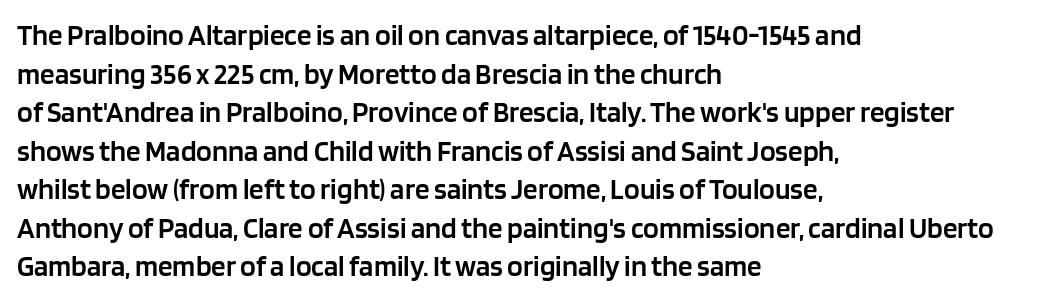
{"serif": "no", "italic": "no", "bold": "semi", "weight": "semibold", "width": "normal", "stroke_contrast": "low", "x_height": "large", "monospaced": "no", "underline": "no", "align": "left", "line_spacing": "normal", "line_spacing_ratio": 1.33, "letter_spacing": "normal", "letter_spacing_em": 0.0, "glyph_px": 29}
